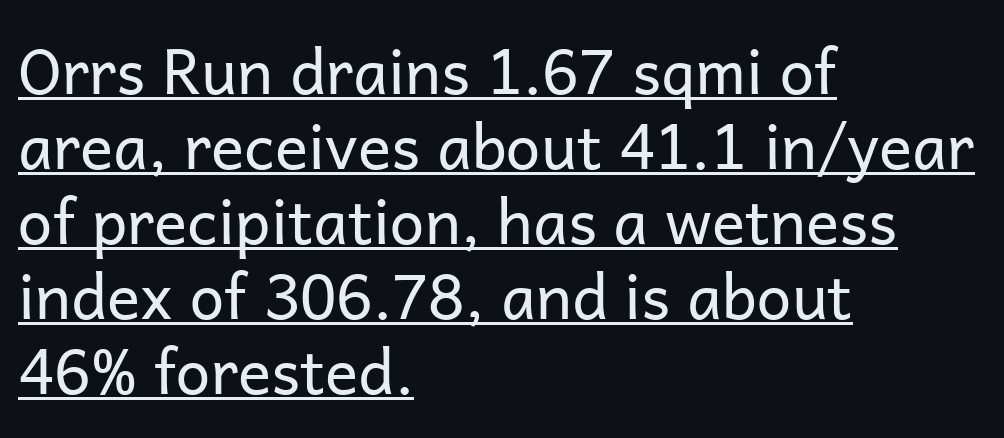
The rendering keeps characters at their native spacing. Rendered with straight, roman letterforms. In designer terms, the underline attribute is active on this setting. No feet cap the strokes, marking this as sans-serif type.
